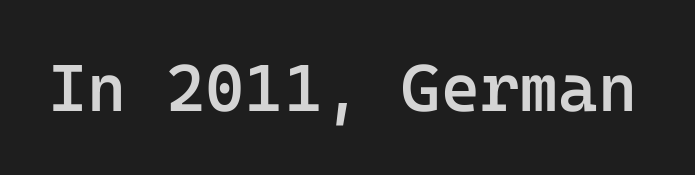
The image shows 67 px semibold sans-serif type, upright, monospaced; set normal letter spacing, not underlined; low stroke contrast and a medium x-height.
